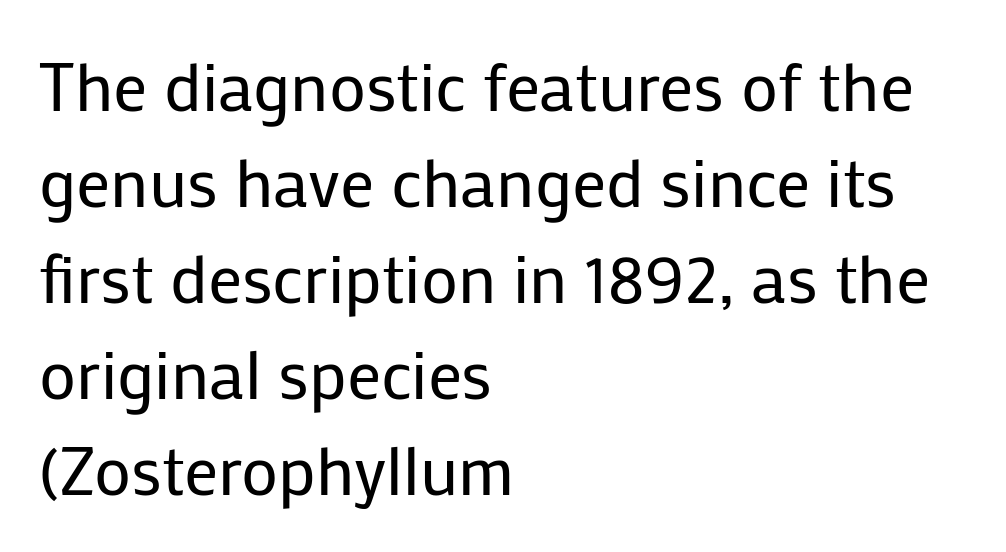
Q: Is the text bold? A: No.
Q: Is the text italic (slanted)? A: No, it is upright.
Q: Is the typeface a serif or a sans-serif typeface? A: Sans-serif.
Q: Is the text underlined? A: No.
Q: How is the paragraph aligned? A: Left-aligned.
Q: Is the spacing between letters normal or unusually wide? A: Normal.
Q: Is the spacing between lines tight, normal or loose? A: Normal.
Q: Width (condensed, normal, or wide)? A: Normal.
Q: Stroke contrast? A: Low.
Q: x-height? A: Medium.
Q: Monospaced? A: No.
